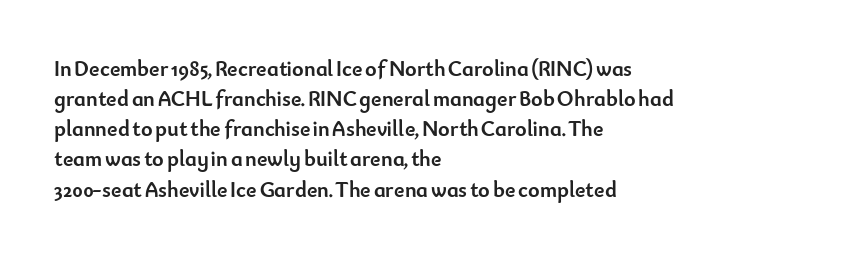
Q: Is the text bold? A: Yes.
Q: Is the text italic (slanted)? A: No, it is upright.
Q: Is the text underlined? A: No.
Q: How is the paragraph aligned? A: Left-aligned.
Q: Is the spacing between letters normal or unusually wide? A: Normal.
Q: Is the spacing between lines tight, normal or loose? A: Normal.
